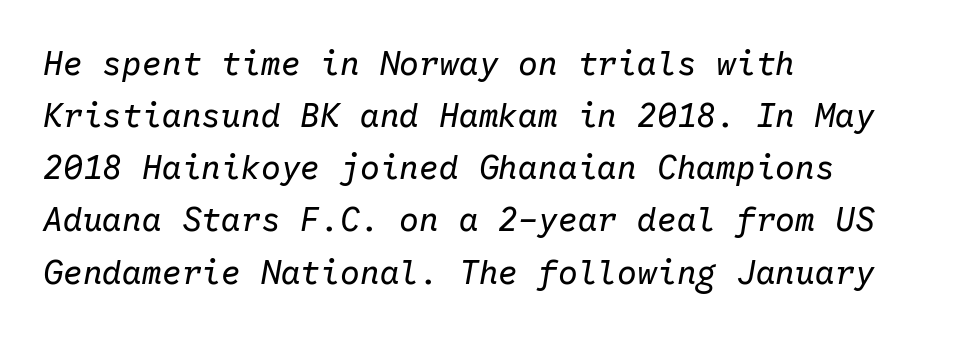
Q: Is the text bold? A: No.
Q: Is the text italic (slanted)? A: Yes, it leans right by about 10 degrees.
Q: Is the text underlined? A: No.
Q: How is the paragraph aligned? A: Left-aligned.
Q: Is the spacing between letters normal or unusually wide? A: Normal.
Q: Is the spacing between lines tight, normal or loose? A: Normal.
Q: Width (condensed, normal, or wide)? A: Normal.
Q: Stroke contrast? A: Low.
Q: x-height? A: Medium.
Q: Monospaced? A: Yes.
